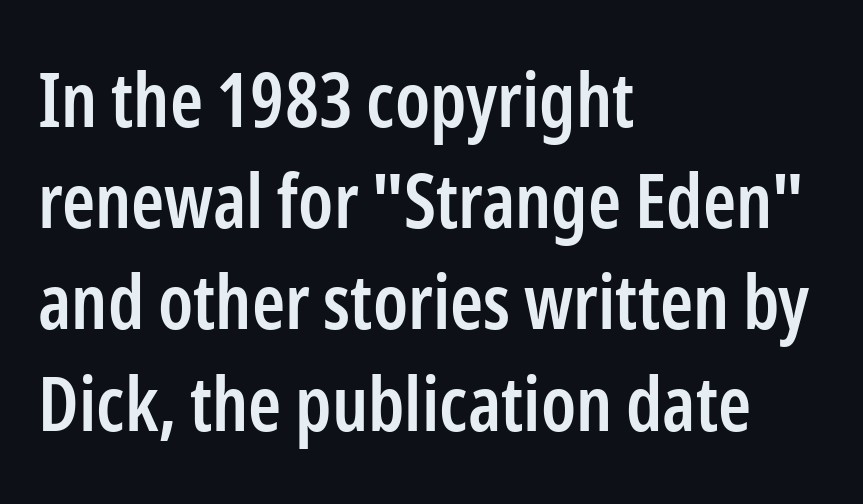
Note: no serifs on the glyphs. The letterforms sit shoulder to shoulder at normal distance. A bare baseline throughout the passage. The sample has been set in demibold, a notch under bold. Horizontal bands of white between lines are of average thickness. These lines are rendered in a variable-pitch font.
